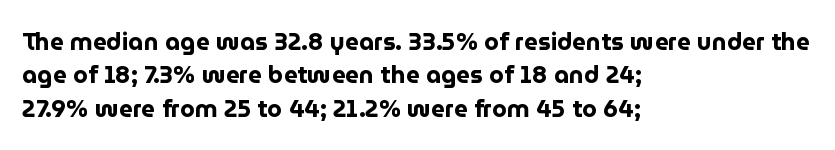
You can tell it's not italic because the verticals are truly vertical. Descender tails drop into unmarked territory. Baseline-to-baseline distance is the conventional proportion of letter height. Nobody touched the tracking dial on this one. Thick stems and heavy bowls — unmistakably bold. One-word summary of the alignment: left.
